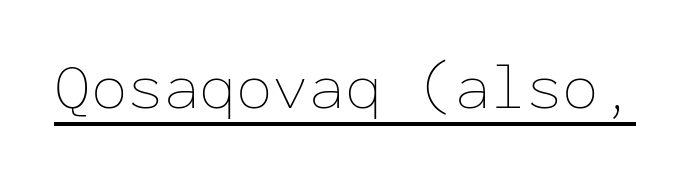
The image shows 66 px thin type, upright, monospaced; set normal letter spacing, underlined; low stroke contrast and a medium x-height.
